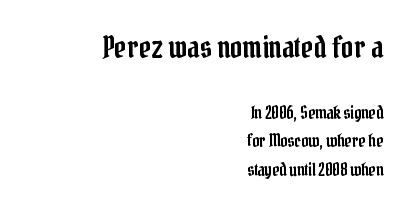
A normal amount of white space separates one row of letters from the next. The glyphs in this specimen are seriffed. Every stem runs plumb, perpendicular to the baseline. These lines are rendered in a variable-pitch font. Larger block? The one above; the one below is distinctly smaller. Letter spacing: default.
